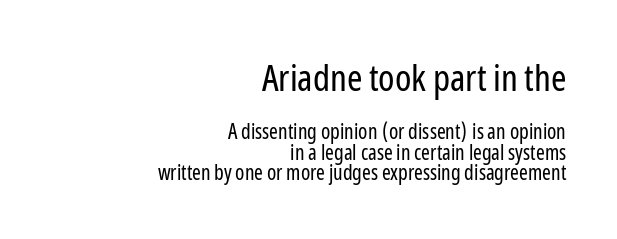
Q: Is the text bold? A: No.
Q: Is the text italic (slanted)? A: No, it is upright.
Q: Is the typeface a serif or a sans-serif typeface? A: Sans-serif.
Q: Is the text underlined? A: No.
Q: How is the paragraph aligned? A: Right-aligned.
Q: Is the spacing between letters normal or unusually wide? A: Normal.
Q: Is the spacing between lines tight, normal or loose? A: Tight.
Q: Which block of text is set in a larger size, the first (top) or the second (bottom)? A: The first (top) one.
Q: Width (condensed, normal, or wide)? A: Condensed.
Q: Stroke contrast? A: Low.
Q: x-height? A: Medium.
Q: Monospaced? A: No.
